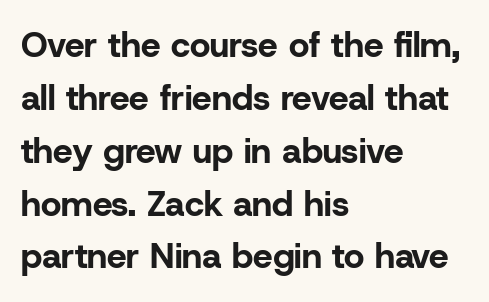
Ordinary non-slanted type is in use. The specimen omits any rule beneath the text block's lines. The typesetting leans heavy: a genuine bold. The letterforms sit shoulder to shoulder at normal distance. The face used here is proportionally spaced, like ordinary book or web type. In CSS terms this would be text-align: left.
